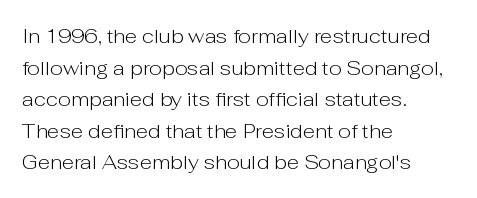
The image shows 20 px text type, upright; set left-aligned, normal line spacing (1.58x), normal letter spacing, not underlined.
